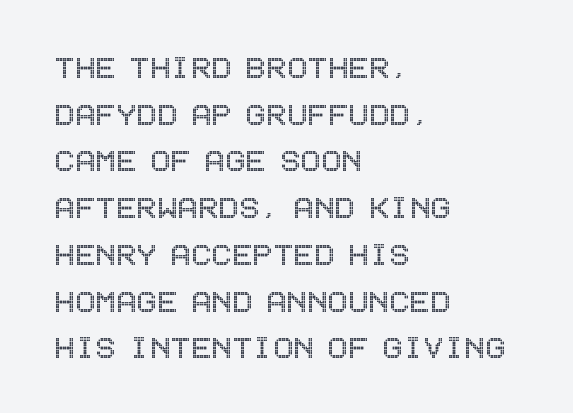
Is the letter spacing exaggerated? No — it looks like the ordinary default. The paragraph shown leans on its left margin. Letters rest on an invisible, unmarked baseline. Ordinary non-slanted type is in use.
